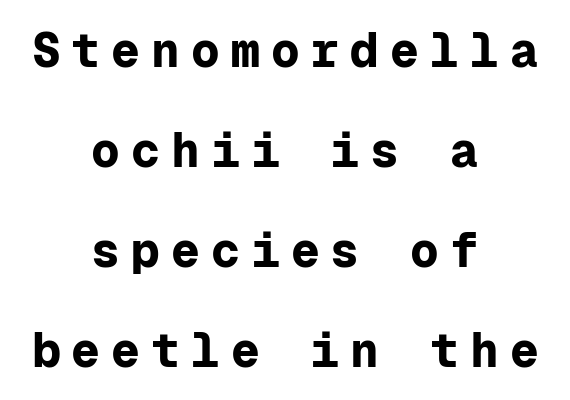
{"serif": "no", "italic": "no", "bold": "yes", "weight": "bold", "width": "normal", "stroke_contrast": "low", "x_height": "medium", "monospaced": "yes", "underline": "no", "align": "center", "line_spacing": "loose", "line_spacing_ratio": 2.08, "letter_spacing": "wide", "letter_spacing_em": 0.23, "glyph_px": 48}
